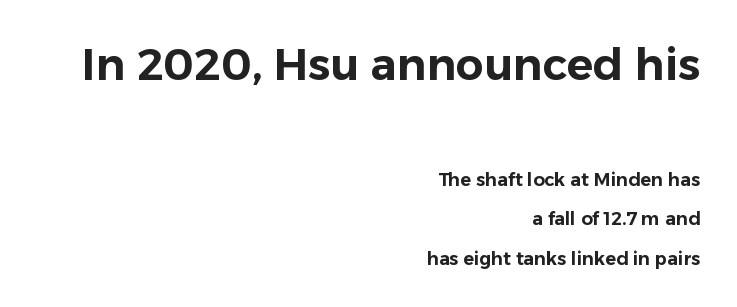
Compare the two chunks: the upper has the greater cap height. Ascenders rise straight up at ninety degrees. Spacing between characters is what you'd get straight out of the box. In terms of letterform style, serifs are entirely absent. Here the designer chose a conventional face with non-uniform glyph widths.
